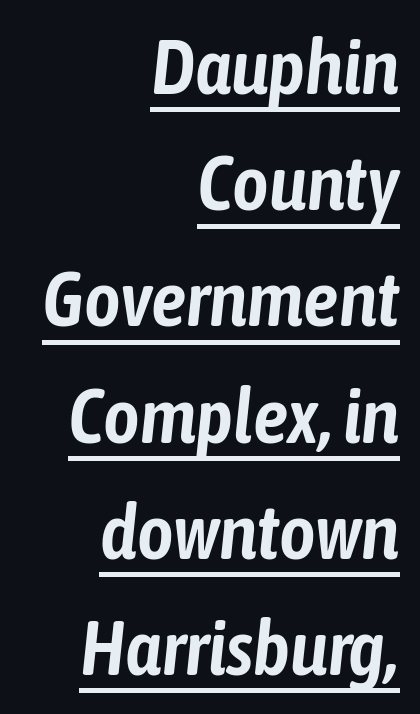
Q: Is the text italic (slanted)? A: Yes, it leans right by about 6 degrees.
Q: Is the text underlined? A: Yes.
Q: How is the paragraph aligned? A: Right-aligned.
Q: Is the spacing between letters normal or unusually wide? A: Normal.
Q: Is the spacing between lines tight, normal or loose? A: Normal.
Q: Width (condensed, normal, or wide)? A: Condensed.
Q: Stroke contrast? A: Low.
Q: x-height? A: Medium.
Q: Monospaced? A: No.
